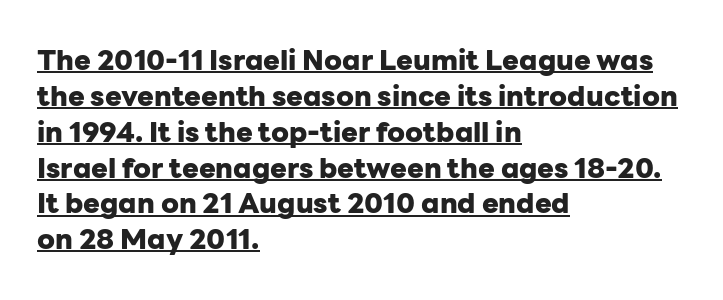
Strong, thick strokes mark this as bold type. The typesetter chose a ragged-right arrangement here. This rendering features underlined lettering. The designer went with a sans here, leaving each stem footless. Whoever set this chose a conventional vertical rhythm.
